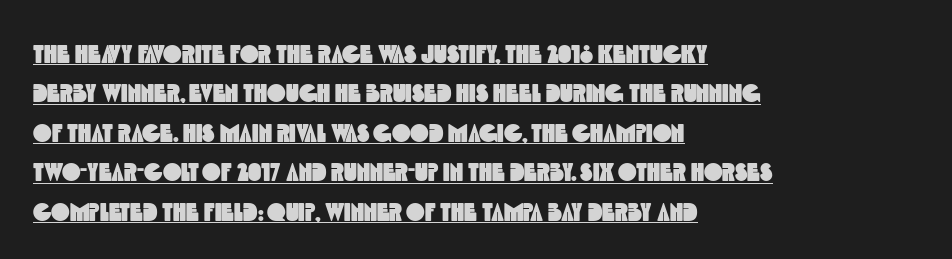
The image shows 25 px text type; set left-aligned, normal line spacing (1.58x), normal letter spacing, underlined.
